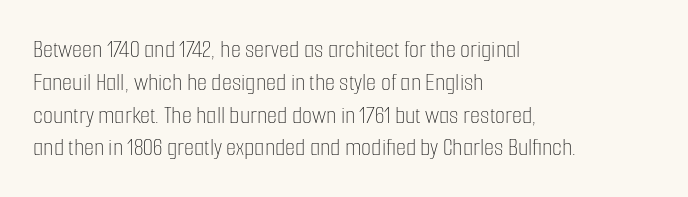
Check the space under the baseline: it is left empty. Posture: upright roman. Is the type heavy? It reads as light-to-regular instead. One-word summary of the alignment: left. The line-height multiplier appears to be the usual default.
